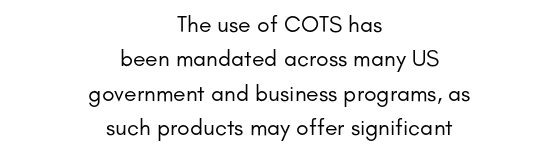
The vertical gap from one line to the next is medium. The letterforms sit at book weight or below. The compositor balanced each line on the midline. This sample uses plain, unmodified letter spacing. The lettering holds an erect, upright posture throughout. Each row of text sits above clean, open space.
